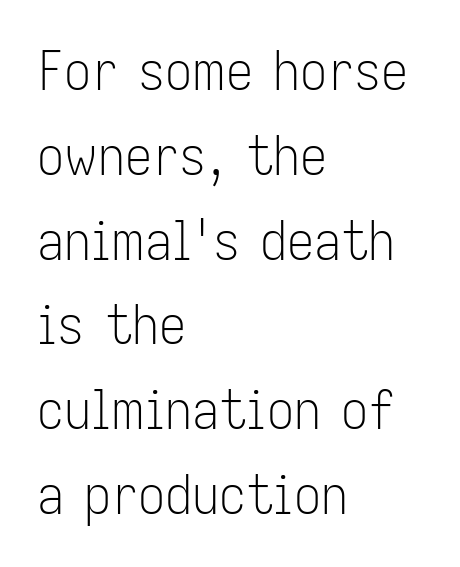
The image shows 54 px light, condensed sans-serif type, upright; set left-aligned, normal line spacing (1.57x), normal letter spacing, not underlined; low stroke contrast and a medium x-height.
